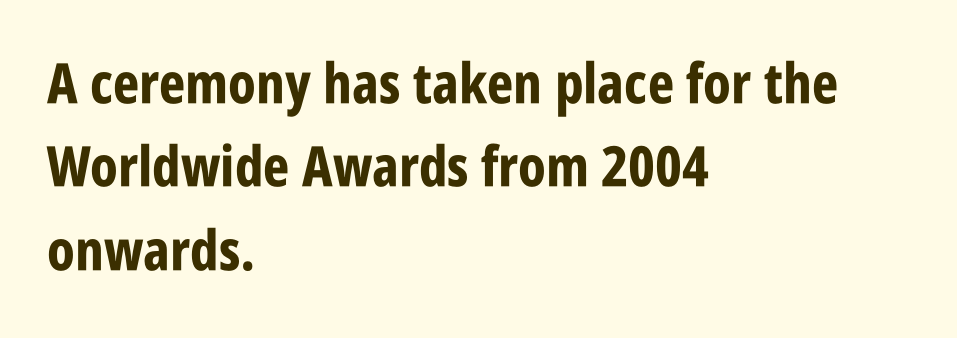
Students, this is bold: see how much ink each stroke carries. This rendering leaves character spacing at its baseline value. Every stem runs plumb, perpendicular to the baseline. You could not count columns in this text — the font is proportionally spaced. The strip under each line holds only bare page.
